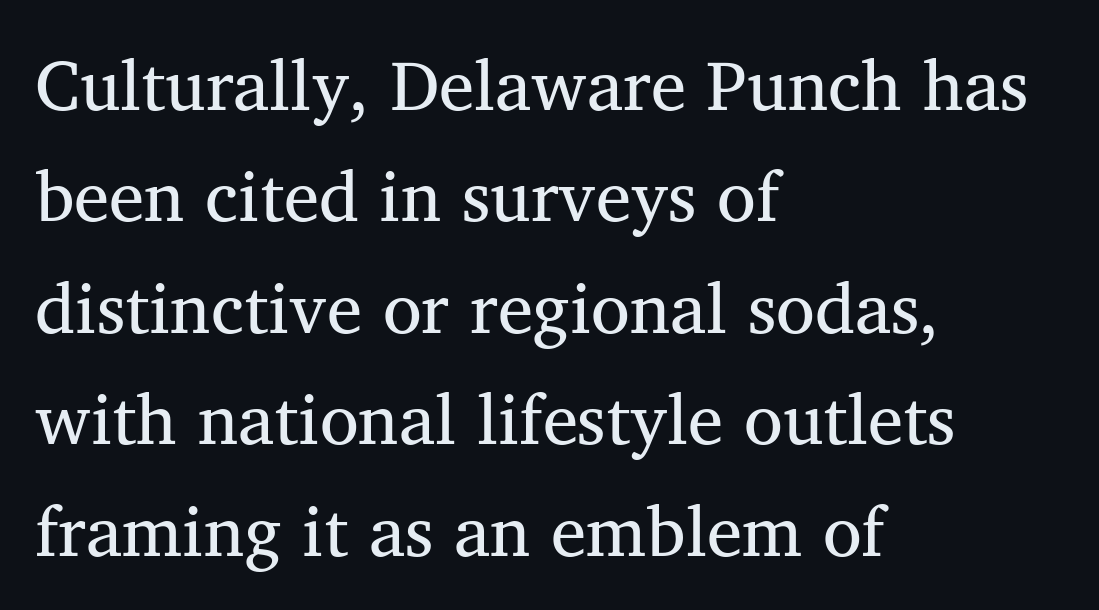
Q: Is the text bold? A: No.
Q: Is the text italic (slanted)? A: No, it is upright.
Q: Is the typeface a serif or a sans-serif typeface? A: Serif.
Q: Is the text underlined? A: No.
Q: How is the paragraph aligned? A: Left-aligned.
Q: Is the spacing between letters normal or unusually wide? A: Normal.
Q: Is the spacing between lines tight, normal or loose? A: Normal.
Q: Width (condensed, normal, or wide)? A: Normal.
Q: Stroke contrast? A: Medium.
Q: x-height? A: Medium.
Q: Monospaced? A: No.
